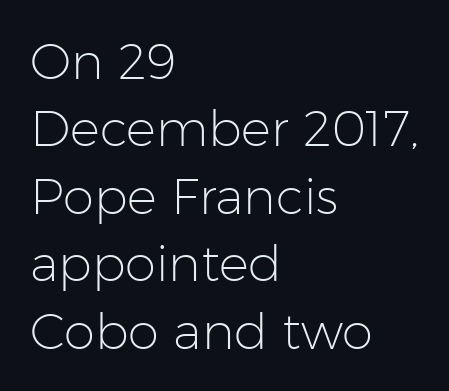
Q: Is the text bold? A: No.
Q: Is the text italic (slanted)? A: No, it is upright.
Q: Is the typeface a serif or a sans-serif typeface? A: Sans-serif.
Q: Is the text underlined? A: No.
Q: How is the paragraph aligned? A: Left-aligned.
Q: Is the spacing between letters normal or unusually wide? A: Normal.
Q: Is the spacing between lines tight, normal or loose? A: Normal.
Q: Width (condensed, normal, or wide)? A: Normal.
Q: Stroke contrast? A: Low.
Q: x-height? A: Medium.
Q: Monospaced? A: No.
